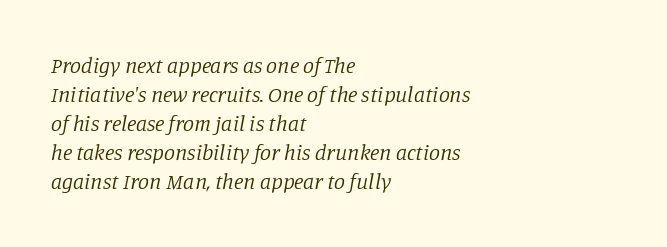
Q: Is the text bold? A: No.
Q: Is the text italic (slanted)? A: Yes, it leans right by about 11 degrees.
Q: Is the text underlined? A: No.
Q: How is the paragraph aligned? A: Left-aligned.
Q: Is the spacing between letters normal or unusually wide? A: Normal.
Q: Is the spacing between lines tight, normal or loose? A: Normal.
